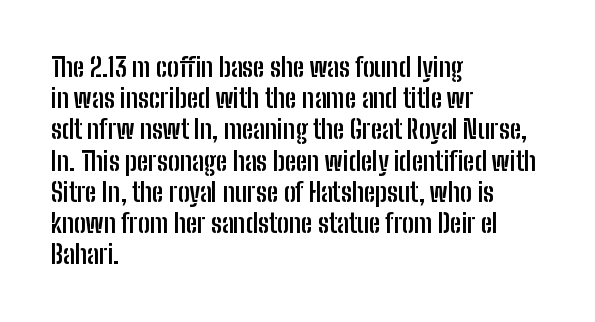
A typesetter would mark this as roman, not italic. The face used here is rendered with its standard letterfit. As a designer I'd log this as weight 700, bold. Underlining? Definitely not there. The text block is weighted toward the left margin, trailing off unevenly rightward.
